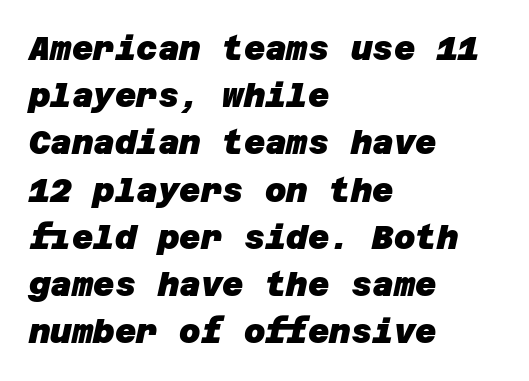
The image shows 33 px heavy sans-serif type; set left-aligned, normal line spacing (1.43x), normal letter spacing, not underlined; low stroke contrast and a large x-height.
